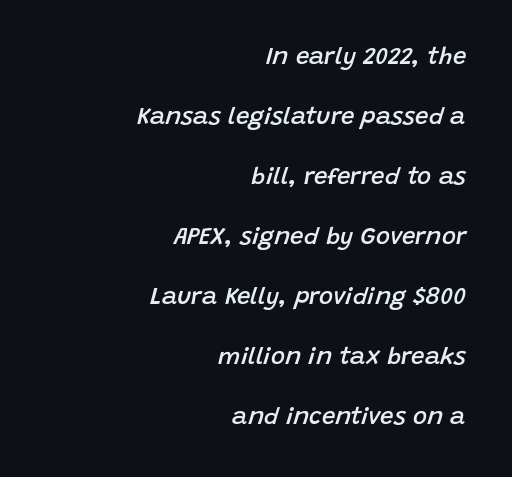
{"italic": "yes", "lean": "right", "slant_degrees": 15, "bold": "semi", "underline": "no", "align": "right", "line_spacing": "loose", "line_spacing_ratio": 2.5, "letter_spacing": "normal", "letter_spacing_em": 0.0, "glyph_px": 24}
